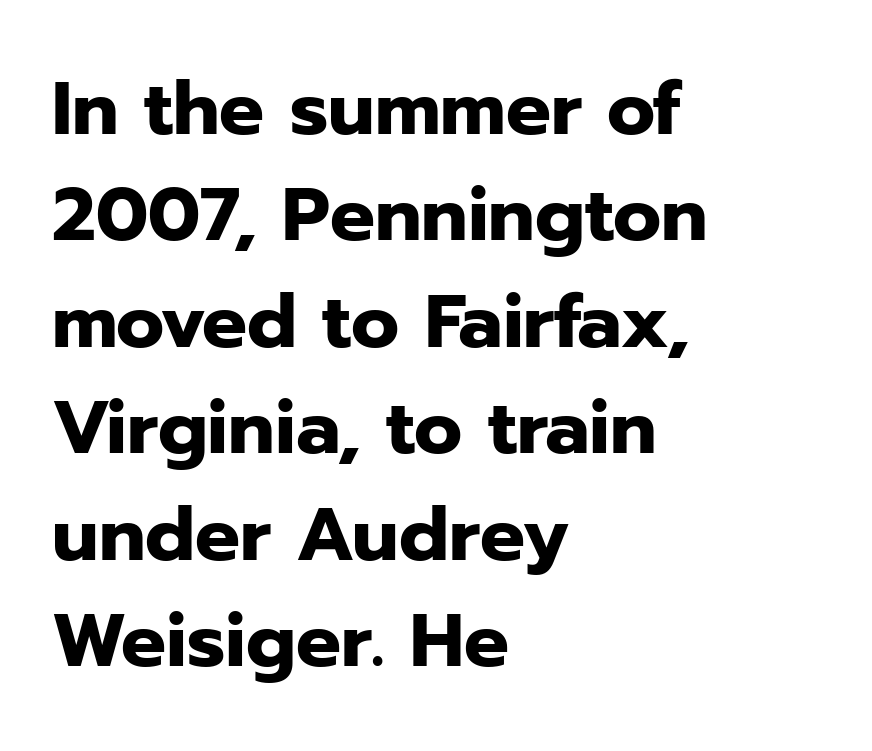
Q: Is the text bold? A: Yes.
Q: Is the text italic (slanted)? A: No, it is upright.
Q: Is the typeface a serif or a sans-serif typeface? A: Sans-serif.
Q: Is the text underlined? A: No.
Q: How is the paragraph aligned? A: Left-aligned.
Q: Is the spacing between letters normal or unusually wide? A: Normal.
Q: Is the spacing between lines tight, normal or loose? A: Normal.
Q: Width (condensed, normal, or wide)? A: Normal.
Q: Stroke contrast? A: Low.
Q: x-height? A: Medium.
Q: Monospaced? A: No.
